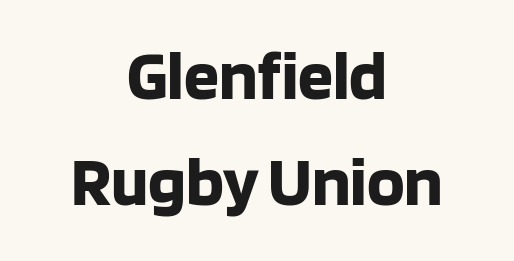
Q: Is the text bold? A: Yes.
Q: Is the text italic (slanted)? A: No, it is upright.
Q: Is the typeface a serif or a sans-serif typeface? A: Sans-serif.
Q: Is the text underlined? A: No.
Q: How is the paragraph aligned? A: Centered.
Q: Is the spacing between letters normal or unusually wide? A: Normal.
Q: Is the spacing between lines tight, normal or loose? A: Normal.
Q: Width (condensed, normal, or wide)? A: Normal.
Q: Stroke contrast? A: Low.
Q: x-height? A: Large.
Q: Monospaced? A: No.
